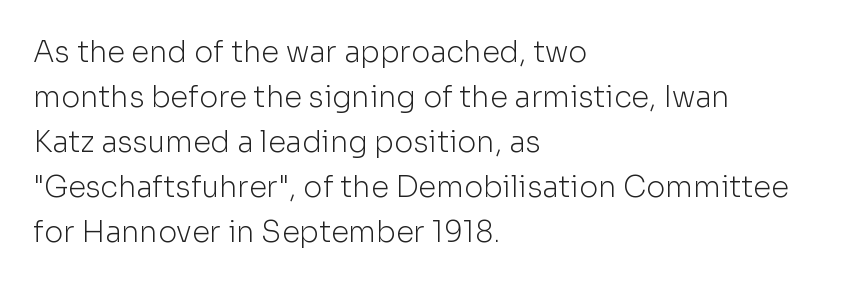
Q: Is the text bold? A: No.
Q: Is the text italic (slanted)? A: No, it is upright.
Q: Is the typeface a serif or a sans-serif typeface? A: Sans-serif.
Q: Is the text underlined? A: No.
Q: How is the paragraph aligned? A: Left-aligned.
Q: Is the spacing between letters normal or unusually wide? A: Normal.
Q: Is the spacing between lines tight, normal or loose? A: Normal.
Q: Width (condensed, normal, or wide)? A: Normal.
Q: Stroke contrast? A: Low.
Q: x-height? A: Medium.
Q: Monospaced? A: No.
